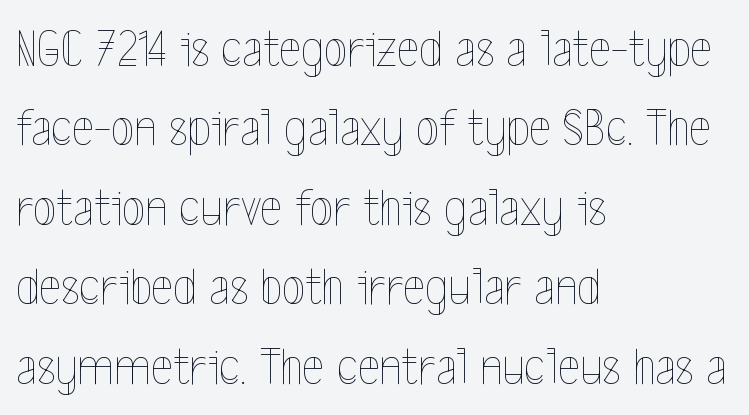
The image shows 53 px thin, condensed type, upright; set left-aligned, normal line spacing (1.5x), normal letter spacing, not underlined; a medium x-height.
